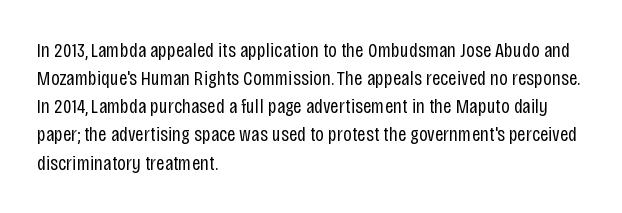
Visually the block forms a straight wall on the left and a jagged coastline on the right. Style check: upright. Bold? No — there's no thickening of the strokes. Notice how descenders clear the ascenders below comfortably — that's standard leading. Each word holds together tightly as a unit, with standard inter-letter gaps.
